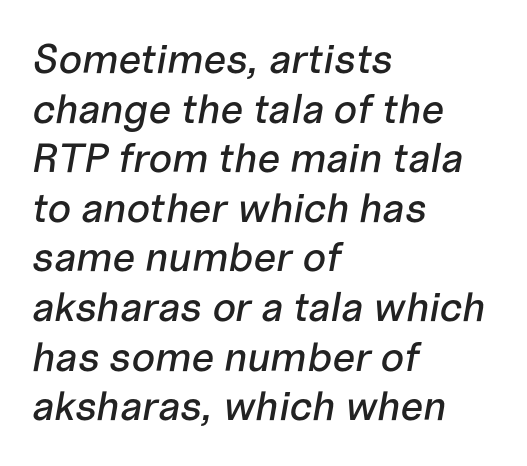
The image shows 41 px text type, italic (leaning right); set left-aligned, line spacing 1.21x, normal letter spacing, not underlined; low stroke contrast and a medium x-height.
